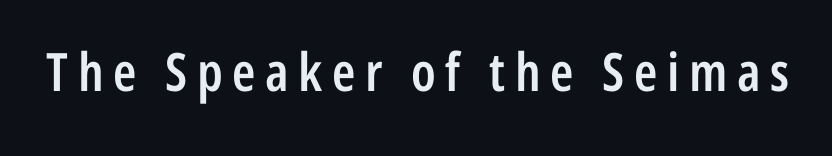
Q: Is the text bold? A: Semi-bold.
Q: Is the text italic (slanted)? A: No, it is upright.
Q: Is the typeface a serif or a sans-serif typeface? A: Sans-serif.
Q: Is the text underlined? A: No.
Q: Width (condensed, normal, or wide)? A: Condensed.
Q: Stroke contrast? A: Low.
Q: x-height? A: Medium.
Q: Monospaced? A: No.
